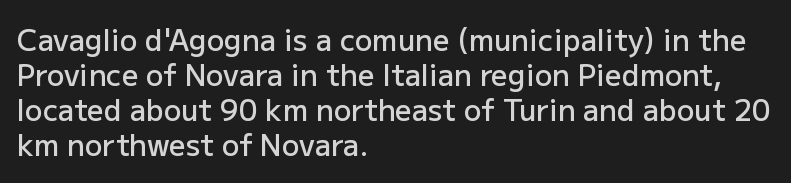
Q: Is the text bold? A: Semi-bold.
Q: Is the text italic (slanted)? A: No, it is upright.
Q: Is the typeface a serif or a sans-serif typeface? A: Sans-serif.
Q: Is the text underlined? A: No.
Q: How is the paragraph aligned? A: Left-aligned.
Q: Is the spacing between letters normal or unusually wide? A: Normal.
Q: Width (condensed, normal, or wide)? A: Normal.
Q: Stroke contrast? A: Low.
Q: x-height? A: Medium.
Q: Monospaced? A: No.
